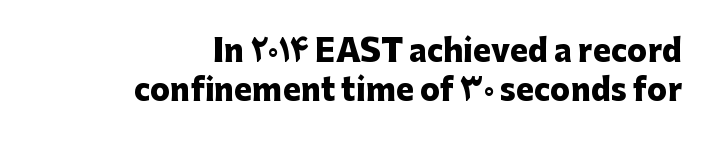
Every row of glyphs terminates at an identical x-position on the right. You could not count columns in this text — the font is proportionally spaced. The strip under each line holds only bare page. The font family rendered here belongs to the sans-serif group. The leading is moderate, giving the passage an even texture. Glyph-to-glyph distance matches everyday printed text.
